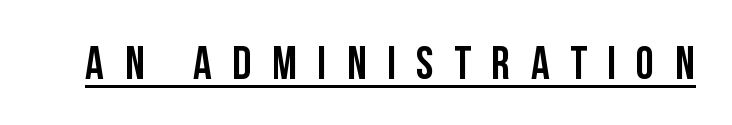
{"serif": "no", "italic": "no", "width": "condensed", "stroke_contrast": "low", "x_height": "large", "monospaced": "no", "underline": "yes", "letter_spacing": "wide", "letter_spacing_em": 0.45, "glyph_px": 46}
